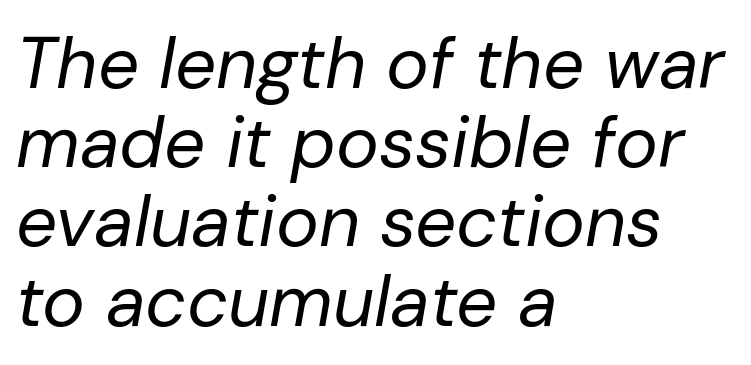
Italic: yes, the glyphs are oblique. Vertical spacing — tight. You could call the tracking neutral — neither tight nor loose. This sample has the flowing, uneven cadence of proportional lettering.
